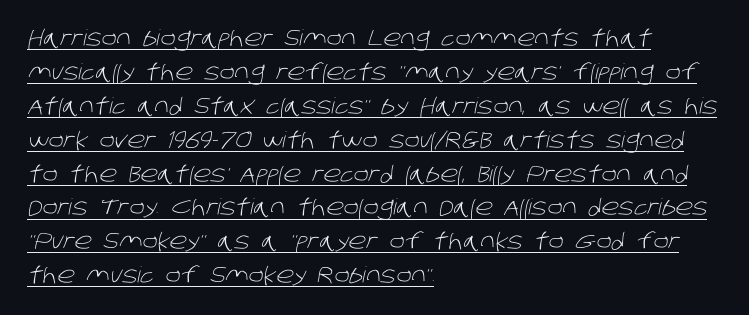
The image shows 22 px text type; set left-aligned, normal line spacing (1.54x), normal letter spacing, underlined.
